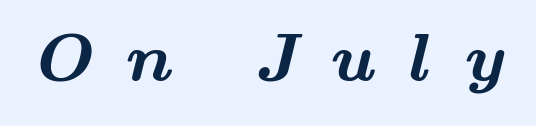
Is this a sans? No — the strokes have serifs. Anything drawn beneath the words? Only blank space. The letters advance in unequal steps, a hallmark of proportional type. The face used here has the dense, thick strokes of a bold. What stands out about the letter spacing? Its width — letters are far apart.
